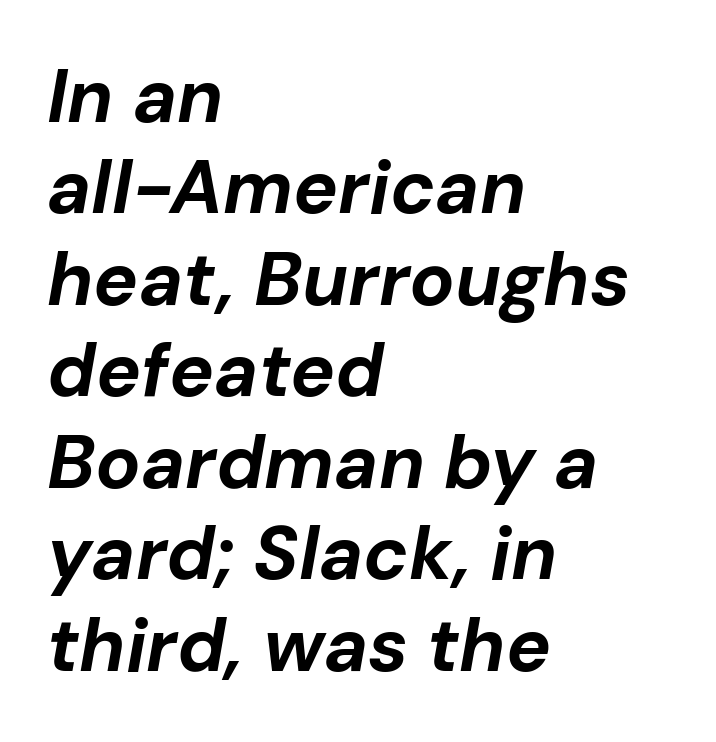
Q: Is the text bold? A: Yes.
Q: Is the text italic (slanted)? A: Yes, it leans right by about 10 degrees.
Q: Is the text underlined? A: No.
Q: How is the paragraph aligned? A: Left-aligned.
Q: Is the spacing between letters normal or unusually wide? A: Normal.
Q: Width (condensed, normal, or wide)? A: Normal.
Q: Stroke contrast? A: Low.
Q: x-height? A: Medium.
Q: Monospaced? A: No.
